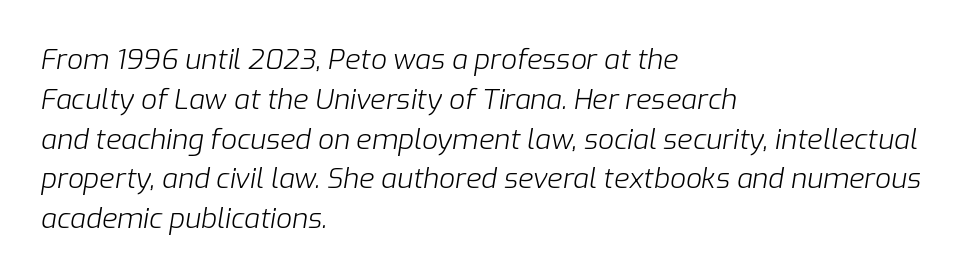
The image shows 28 px light type, italic (leaning right); set left-aligned, normal line spacing (1.42x), normal letter spacing, not underlined; low stroke contrast and a medium x-height.
